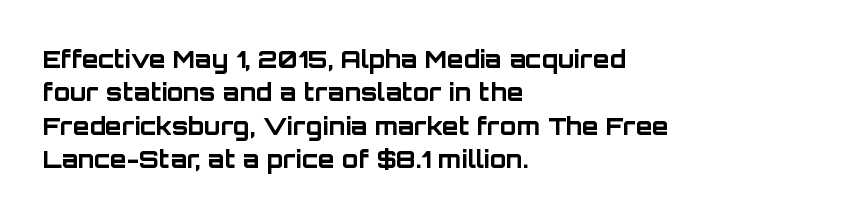
{"italic": "no", "bold": "yes", "underline": "no", "align": "left", "line_spacing": "normal", "line_spacing_ratio": 1.39, "letter_spacing": "normal", "letter_spacing_em": 0.0, "glyph_px": 24}
